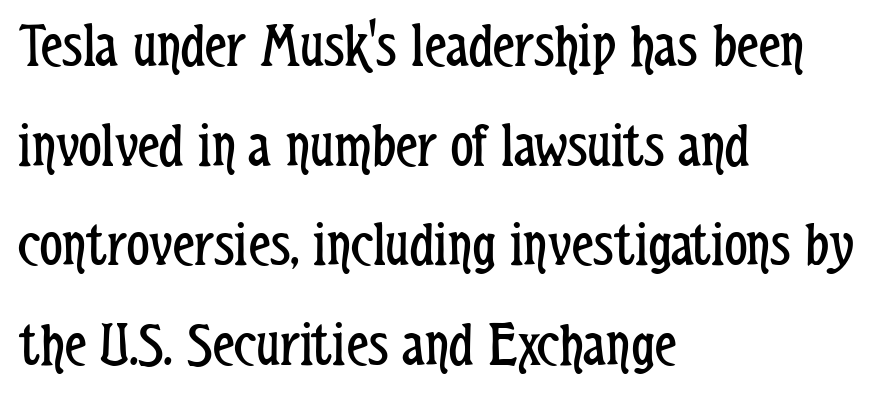
{"serif": "no", "italic": "no", "bold": "no", "weight": "regular", "width": "condensed", "stroke_contrast": "low", "x_height": "medium", "monospaced": "no", "underline": "no", "align": "left", "line_spacing": "normal", "line_spacing_ratio": 1.58, "letter_spacing": "normal", "letter_spacing_em": 0.0, "glyph_px": 63}
